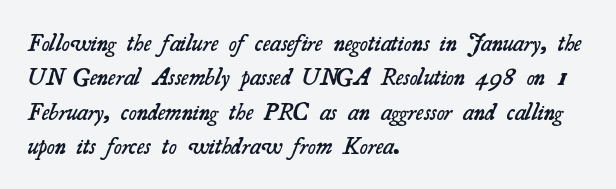
{"bold": "semi", "underline": "no", "align": "left", "line_spacing": "normal", "line_spacing_ratio": 1.43, "letter_spacing": "normal", "letter_spacing_em": 0.0, "glyph_px": 24}
